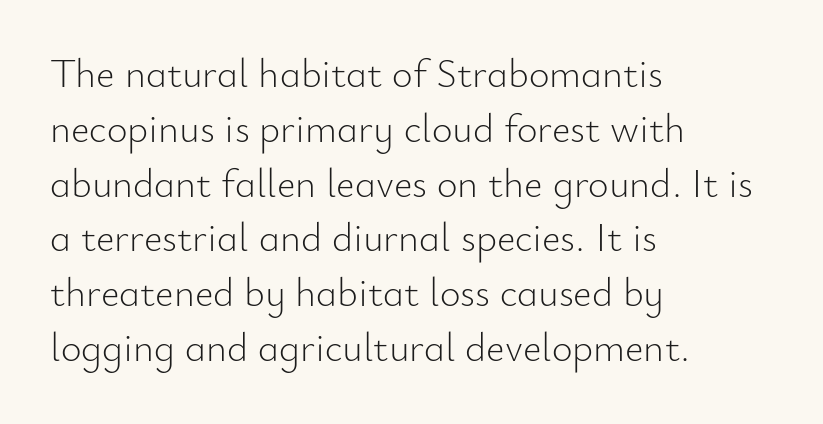
Q: Is the text bold? A: No.
Q: Is the text italic (slanted)? A: No, it is upright.
Q: Is the typeface a serif or a sans-serif typeface? A: Sans-serif.
Q: Is the text underlined? A: No.
Q: How is the paragraph aligned? A: Left-aligned.
Q: Is the spacing between letters normal or unusually wide? A: Normal.
Q: Is the spacing between lines tight, normal or loose? A: Normal.
Q: Width (condensed, normal, or wide)? A: Normal.
Q: Stroke contrast? A: Low.
Q: x-height? A: Small.
Q: Monospaced? A: No.
